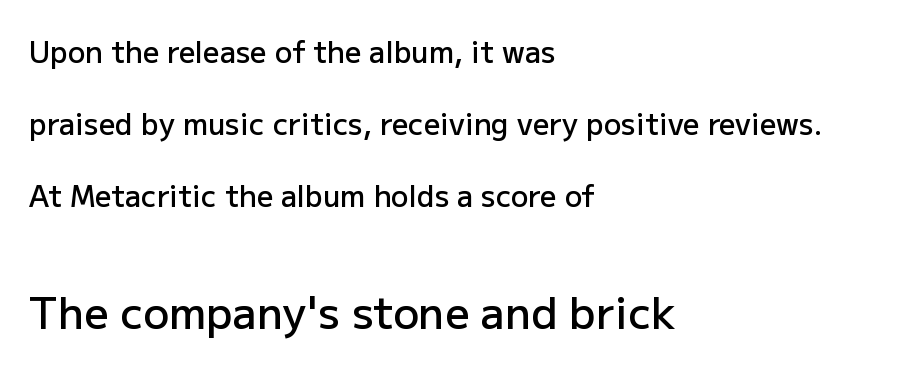
{"serif": "no", "italic": "no", "bold": "semi", "weight": "semibold", "width": "normal", "stroke_contrast": "low", "x_height": "medium", "monospaced": "no", "underline": "no", "align": "left", "line_spacing": "loose", "line_spacing_ratio": 2.48, "letter_spacing": "normal", "letter_spacing_em": 0.0, "larger_block": "second", "size_ratio": 1.48, "glyph_px": 43}
